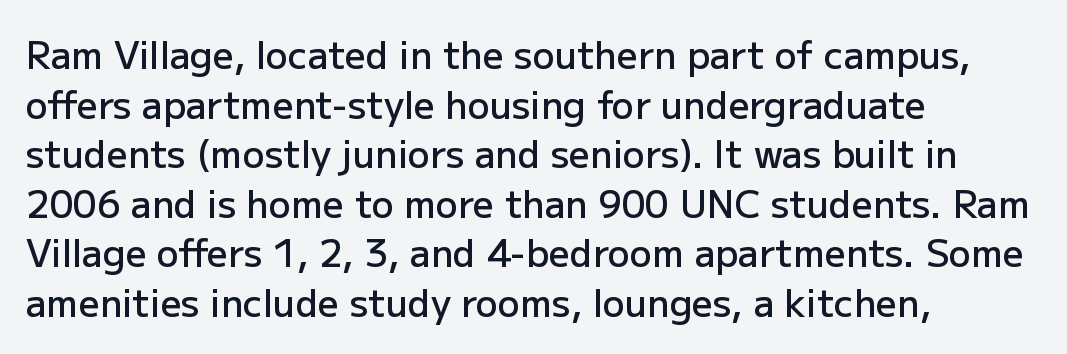
{"serif": "no", "italic": "no", "bold": "semi", "weight": "semibold", "width": "normal", "stroke_contrast": "low", "x_height": "medium", "monospaced": "no", "underline": "no", "align": "left", "line_spacing": "normal", "line_spacing_ratio": 1.34, "letter_spacing": "normal", "letter_spacing_em": 0.0, "glyph_px": 37}
